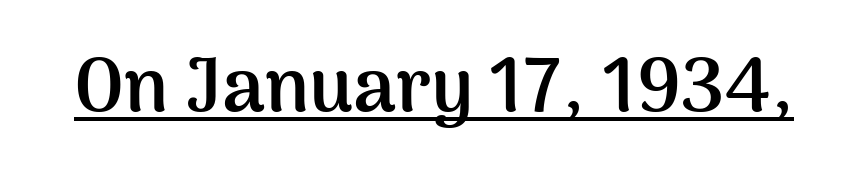
Q: Is the text bold? A: Yes.
Q: Is the text italic (slanted)? A: No, it is upright.
Q: Is the typeface a serif or a sans-serif typeface? A: Sans-serif.
Q: Is the text underlined? A: Yes.
Q: Is the spacing between letters normal or unusually wide? A: Normal.
Q: Width (condensed, normal, or wide)? A: Normal.
Q: Stroke contrast? A: Medium.
Q: x-height? A: Medium.
Q: Monospaced? A: No.
